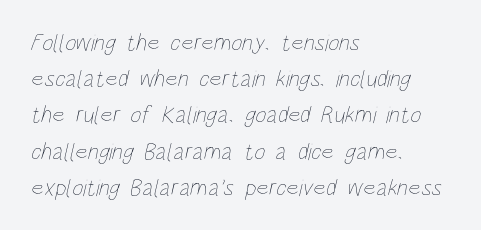
The foot of each line stays bare and open. Between one letter and the next there's only the usual sliver of space. The paragraph shown leans on its left margin. Whoever set this chose a conventional vertical rhythm. The strokes are not fattened; the text isn't bold.
